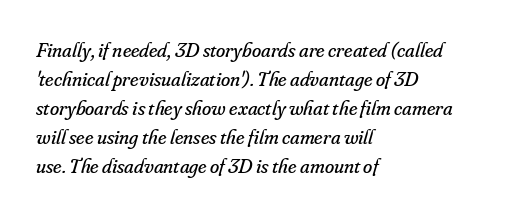
{"italic": "yes", "lean": "right", "slant_degrees": 16, "bold": "no", "underline": "no", "align": "left", "line_spacing": "normal", "line_spacing_ratio": 1.38, "letter_spacing": "normal", "letter_spacing_em": 0.0, "glyph_px": 21}
